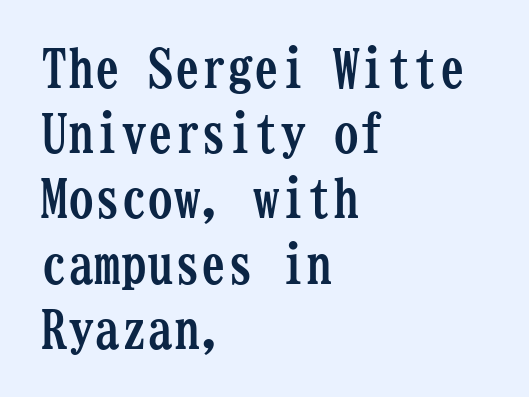
Q: Is the text bold? A: Yes.
Q: Is the text italic (slanted)? A: No, it is upright.
Q: Is the typeface a serif or a sans-serif typeface? A: Serif.
Q: Is the text underlined? A: No.
Q: How is the paragraph aligned? A: Left-aligned.
Q: Is the spacing between letters normal or unusually wide? A: Normal.
Q: Width (condensed, normal, or wide)? A: Condensed.
Q: Stroke contrast? A: Low.
Q: x-height? A: Medium.
Q: Monospaced? A: Yes.
